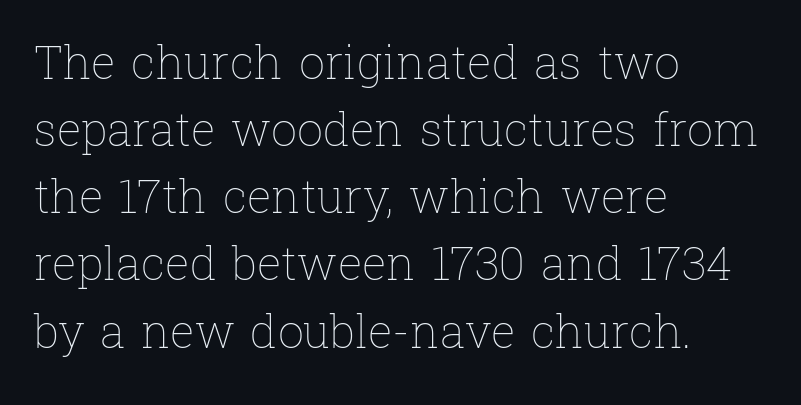
Q: Is the text bold? A: No.
Q: Is the text italic (slanted)? A: No, it is upright.
Q: Is the text underlined? A: No.
Q: How is the paragraph aligned? A: Left-aligned.
Q: Is the spacing between letters normal or unusually wide? A: Normal.
Q: Is the spacing between lines tight, normal or loose? A: Normal.
Q: Width (condensed, normal, or wide)? A: Normal.
Q: Stroke contrast? A: Low.
Q: x-height? A: Medium.
Q: Monospaced? A: No.
